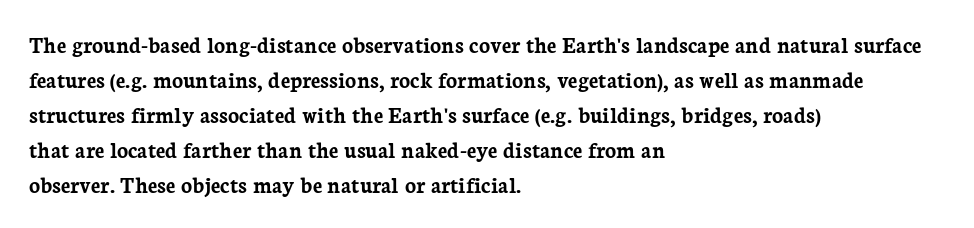
The image shows 23 px bold type, upright; set left-aligned, normal line spacing (1.52x), normal letter spacing, not underlined.
